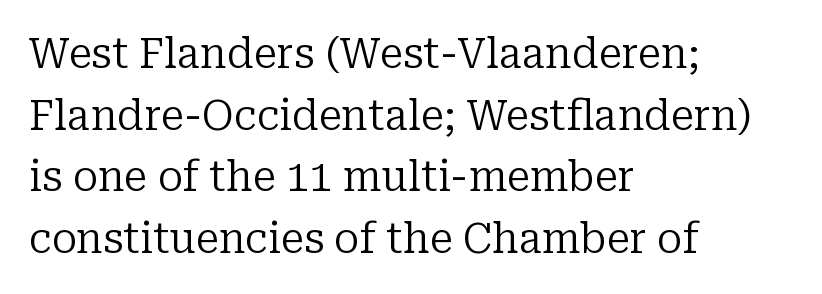
{"serif": "yes", "italic": "no", "bold": "no", "weight": "regular", "width": "normal", "stroke_contrast": "low", "x_height": "medium", "monospaced": "no", "underline": "no", "align": "left", "line_spacing": "normal", "line_spacing_ratio": 1.47, "letter_spacing": "normal", "letter_spacing_em": 0.0, "glyph_px": 42}
